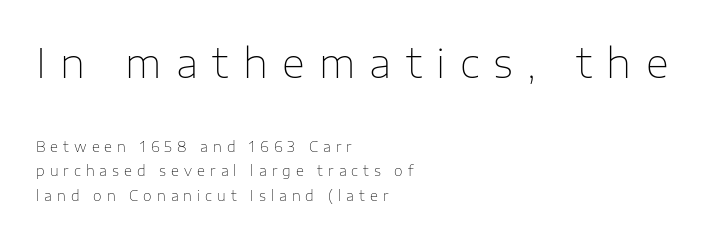
The image shows 40 px thin sans-serif type, upright; set left-aligned, line spacing 1.73x, unusually wide letter spacing (+0.36 em), not underlined; the first (top) block is 2.86x larger; low stroke contrast and a medium x-height.
